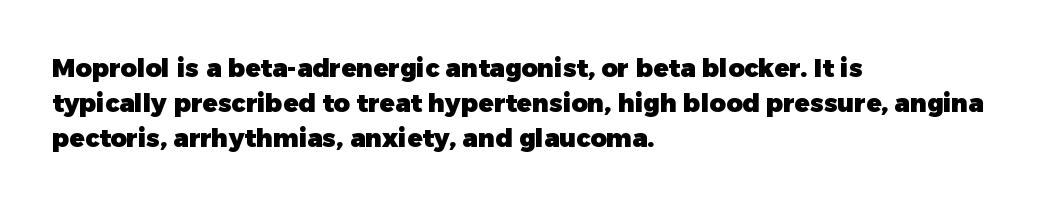
Q: Is the text bold? A: Yes.
Q: Is the text italic (slanted)? A: No, it is upright.
Q: Is the text underlined? A: No.
Q: How is the paragraph aligned? A: Left-aligned.
Q: Is the spacing between letters normal or unusually wide? A: Normal.
Q: Is the spacing between lines tight, normal or loose? A: Normal.
